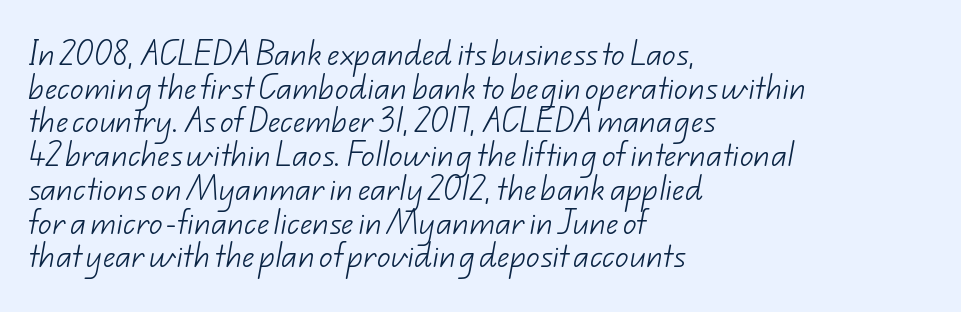
Q: Is the text bold? A: No.
Q: Is the text underlined? A: No.
Q: How is the paragraph aligned? A: Left-aligned.
Q: Is the spacing between letters normal or unusually wide? A: Normal.
Q: Is the spacing between lines tight, normal or loose? A: Normal.
